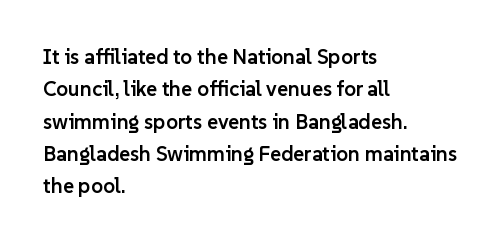
The image shows 21 px text type, upright; set left-aligned, normal line spacing (1.54x), normal letter spacing, not underlined.
